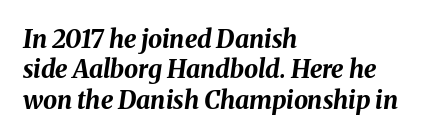
The image shows 25 px bold type, italic (leaning right); set left-aligned, line spacing 1.22x, normal letter spacing, not underlined.
